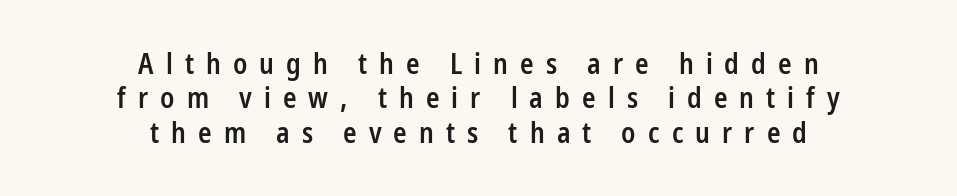
Tracking value appears strongly positive — letters spread wide. Short and long lines alike share a common midpoint. The face used here is a sans, in the tradition of grotesques and geometrics. A roman cut, with each character standing at attention.
